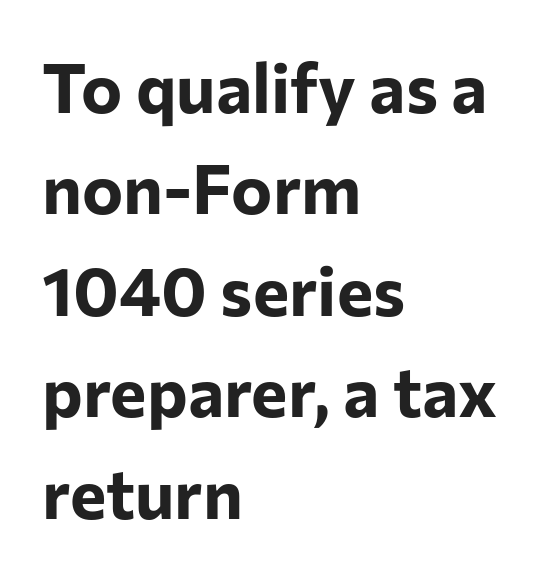
Q: Is the text bold? A: Yes.
Q: Is the text italic (slanted)? A: No, it is upright.
Q: Is the typeface a serif or a sans-serif typeface? A: Sans-serif.
Q: Is the text underlined? A: No.
Q: How is the paragraph aligned? A: Left-aligned.
Q: Is the spacing between letters normal or unusually wide? A: Normal.
Q: Is the spacing between lines tight, normal or loose? A: Normal.
Q: Width (condensed, normal, or wide)? A: Normal.
Q: Stroke contrast? A: Low.
Q: x-height? A: Medium.
Q: Monospaced? A: No.
